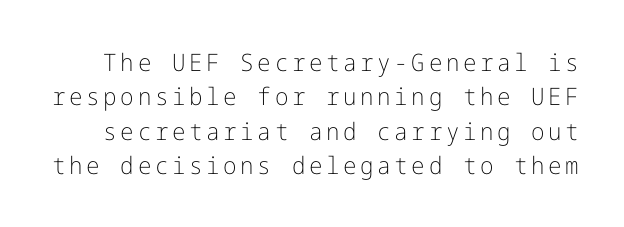
Q: Is the text bold? A: No.
Q: Is the text italic (slanted)? A: No, it is upright.
Q: Is the text underlined? A: No.
Q: Is the spacing between lines tight, normal or loose? A: Normal.
